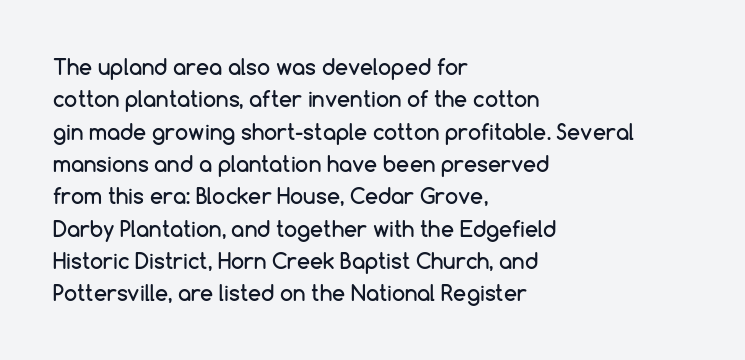
The image shows 21 px text type, upright; set left-aligned, normal line spacing (1.54x), normal letter spacing, not underlined.
